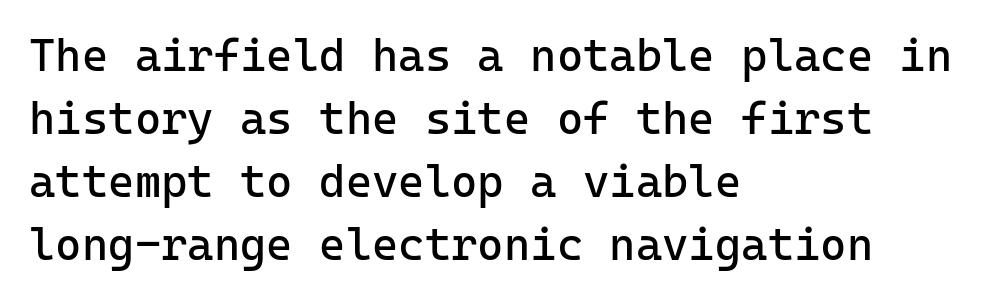
The letters carry no serifs — their stems end cleanly without finishing strokes. The compositor pushed each line to the left boundary. How would I describe the line gaps? Plain and ordinary. Stroke mass is kept to a normal reading level or below. Tracking value appears to be zero — textbook default spacing. Nope, not italic — everything's standing straight.
